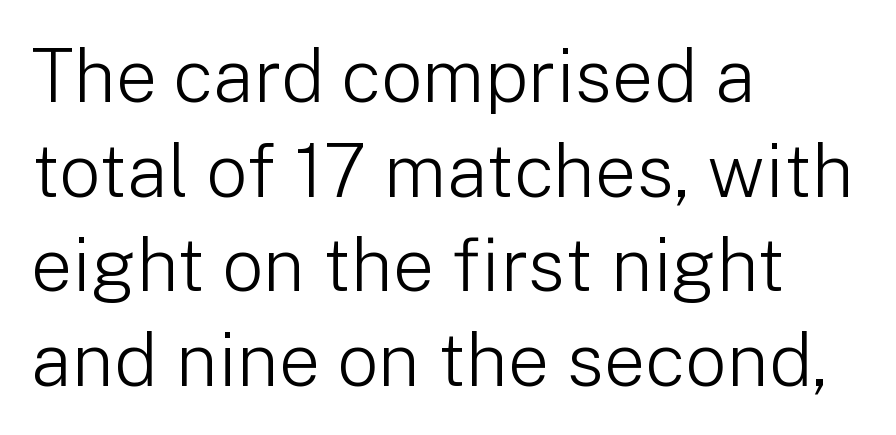
The image shows 74 px light sans-serif type, upright; set left-aligned, normal line spacing (1.28x), normal letter spacing, not underlined; low stroke contrast and a medium x-height.
